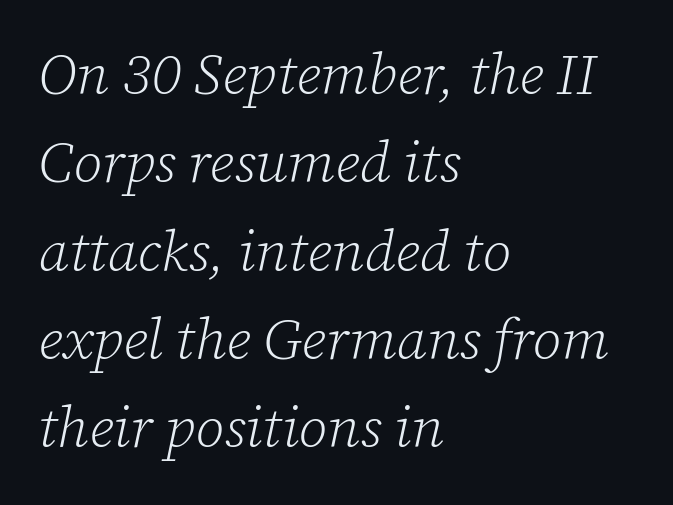
Q: Is the text bold? A: No.
Q: Is the text italic (slanted)? A: Yes, it leans right by about 12 degrees.
Q: Is the typeface a serif or a sans-serif typeface? A: Serif.
Q: Is the text underlined? A: No.
Q: How is the paragraph aligned? A: Left-aligned.
Q: Is the spacing between letters normal or unusually wide? A: Normal.
Q: Is the spacing between lines tight, normal or loose? A: Normal.
Q: Width (condensed, normal, or wide)? A: Normal.
Q: Stroke contrast? A: Low.
Q: x-height? A: Medium.
Q: Monospaced? A: No.
